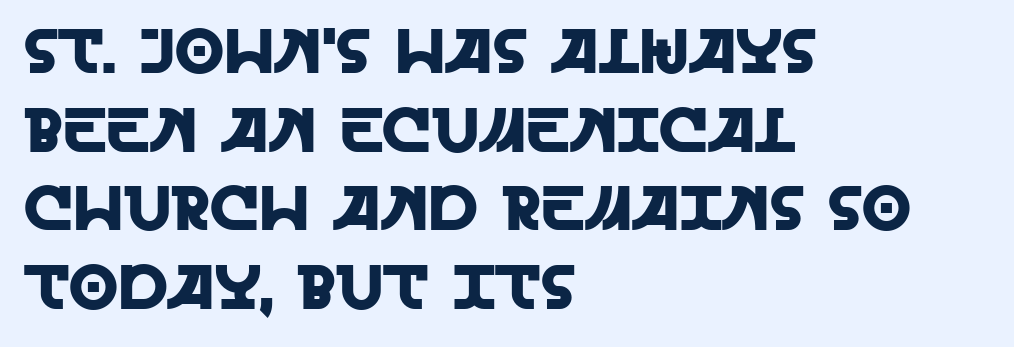
Q: Is the text italic (slanted)? A: No, it is upright.
Q: Is the typeface a serif or a sans-serif typeface? A: Sans-serif.
Q: Is the text underlined? A: No.
Q: How is the paragraph aligned? A: Left-aligned.
Q: Is the spacing between letters normal or unusually wide? A: Normal.
Q: Is the spacing between lines tight, normal or loose? A: Normal.
Q: Width (condensed, normal, or wide)? A: Normal.
Q: x-height? A: Large.
Q: Monospaced? A: No.
